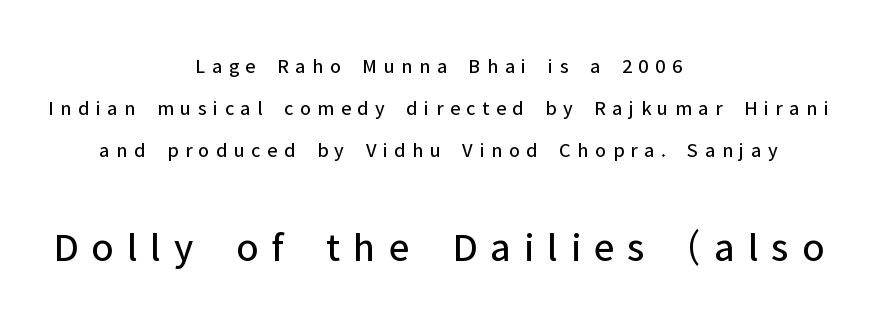
{"serif": "no", "italic": "no", "bold": "no", "weight": "regular", "width": "normal", "stroke_contrast": "low", "x_height": "medium", "monospaced": "no", "underline": "no", "align": "center", "line_spacing": "loose", "line_spacing_ratio": 2.01, "letter_spacing": "wide", "letter_spacing_em": 0.31, "larger_block": "second", "size_ratio": 2.0, "glyph_px": 42}
